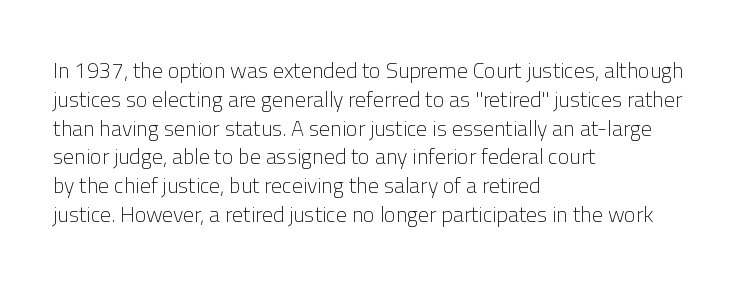
{"italic": "no", "bold": "no", "underline": "no", "align": "left", "line_spacing": "normal", "line_spacing_ratio": 1.31, "letter_spacing": "normal", "letter_spacing_em": 0.0, "glyph_px": 22}
